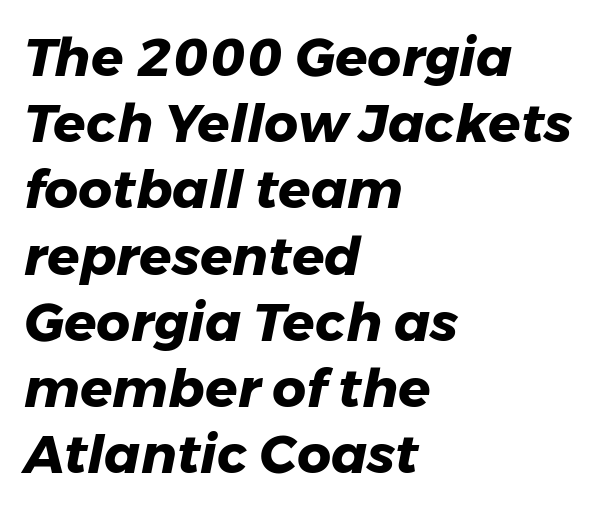
Q: Is the text bold? A: Yes.
Q: Is the text italic (slanted)? A: Yes, it leans right by about 11 degrees.
Q: Is the text underlined? A: No.
Q: How is the paragraph aligned? A: Left-aligned.
Q: Is the spacing between letters normal or unusually wide? A: Normal.
Q: Is the spacing between lines tight, normal or loose? A: Normal.
Q: Width (condensed, normal, or wide)? A: Normal.
Q: Stroke contrast? A: Low.
Q: x-height? A: Medium.
Q: Monospaced? A: No.
